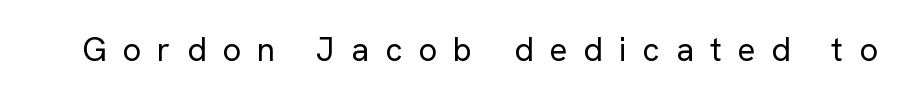
{"serif": "no", "italic": "no", "bold": "no", "weight": "regular", "width": "normal", "stroke_contrast": "low", "x_height": "medium", "monospaced": "no", "underline": "no", "letter_spacing": "wide", "letter_spacing_em": 0.49, "glyph_px": 33}
